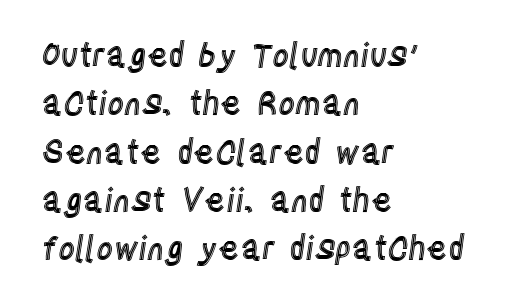
The image shows 32 px condensed type; set left-aligned, normal line spacing (1.51x), normal letter spacing, not underlined; a large x-height.
